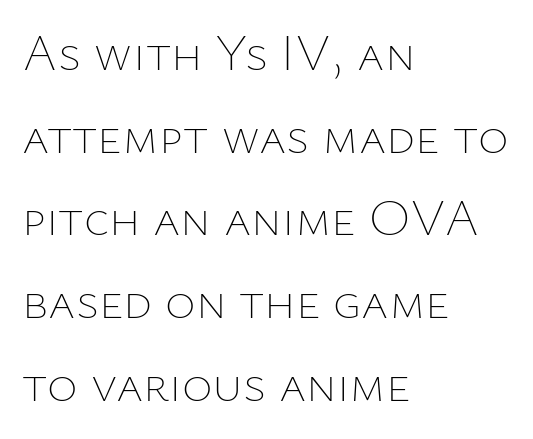
No heavy texture on the line: the type isn't bold. This sample uses plain, unmodified letter spacing. The rendering uses natural spacing where letterforms have individual widths. This sample uses an upright cut, with every glyph sitting square on the baseline.
